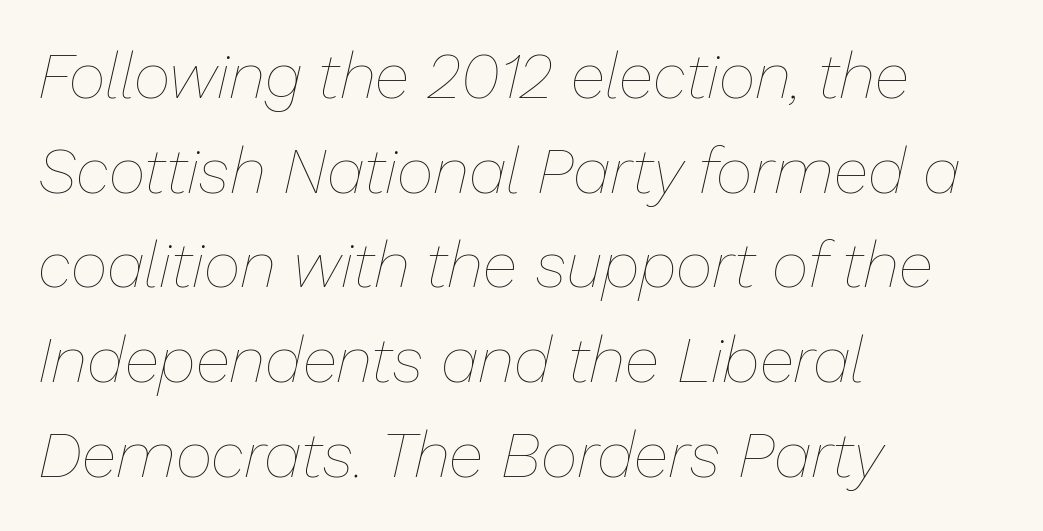
{"italic": "yes", "lean": "right", "slant_degrees": 13, "bold": "no", "weight": "thin", "width": "normal", "stroke_contrast": "low", "x_height": "medium", "monospaced": "no", "underline": "no", "align": "left", "line_spacing": "normal", "line_spacing_ratio": 1.48, "letter_spacing": "normal", "letter_spacing_em": 0.0, "glyph_px": 64}
